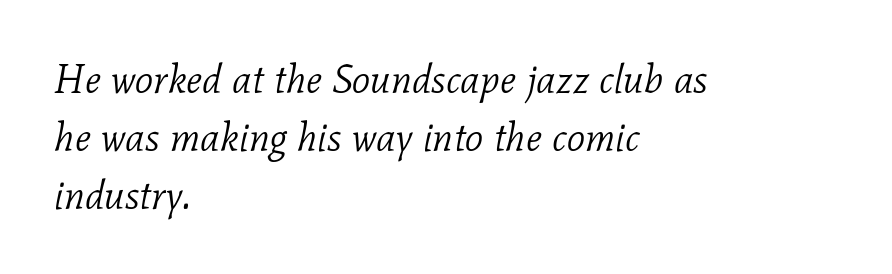
Q: Is the text bold? A: No.
Q: Is the text italic (slanted)? A: Yes, it leans right by about 11 degrees.
Q: Is the typeface a serif or a sans-serif typeface? A: Serif.
Q: Is the text underlined? A: No.
Q: How is the paragraph aligned? A: Left-aligned.
Q: Is the spacing between letters normal or unusually wide? A: Normal.
Q: Is the spacing between lines tight, normal or loose? A: Normal.
Q: Width (condensed, normal, or wide)? A: Normal.
Q: Stroke contrast? A: Low.
Q: x-height? A: Medium.
Q: Monospaced? A: No.
